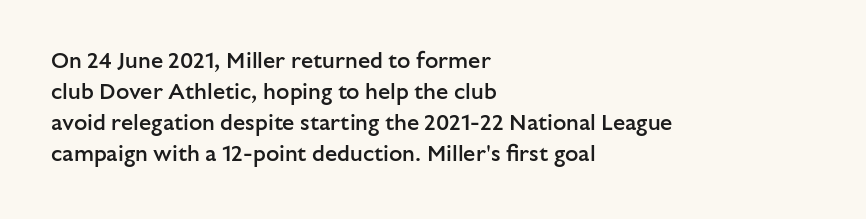
The image shows 22 px text type, upright; set left-aligned, normal line spacing (1.41x), normal letter spacing, not underlined.
